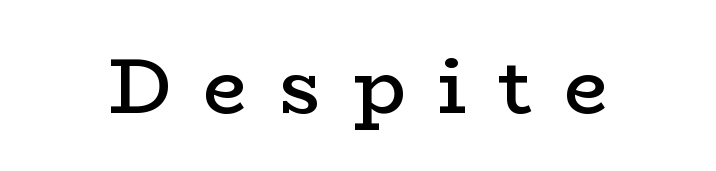
{"serif": "yes", "italic": "no", "bold": "semi", "weight": "semibold", "width": "wide", "stroke_contrast": "low", "x_height": "medium", "monospaced": "no", "underline": "no", "letter_spacing": "wide", "letter_spacing_em": 0.41, "glyph_px": 78}
